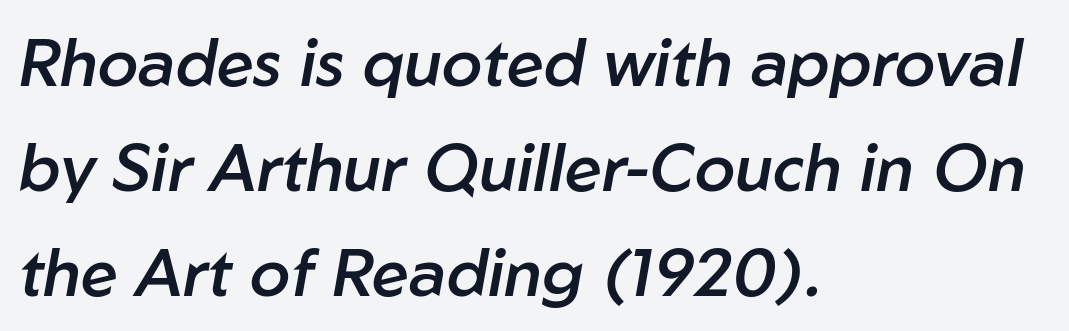
The image shows 66 px semibold type, italic (leaning right); set left-aligned, normal line spacing (1.59x), normal letter spacing, not underlined; low stroke contrast and a medium x-height.
